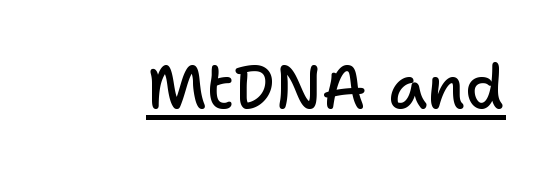
A bit beefed up — I'd call it semibold rather than bold. Students, note that the glyphs here touch the page at normal intervals. Unlike italic type, these characters show no tilt at all. This is sans-serif lettering, the kind often seen on screens and signage. Character widths vary here, with narrow letters taking less room than wide ones.
